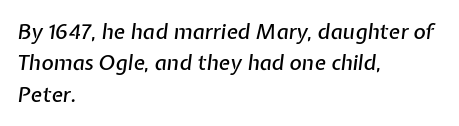
The image shows 21 px text type, italic (leaning right); set left-aligned, normal line spacing (1.5x), normal letter spacing, not underlined.
